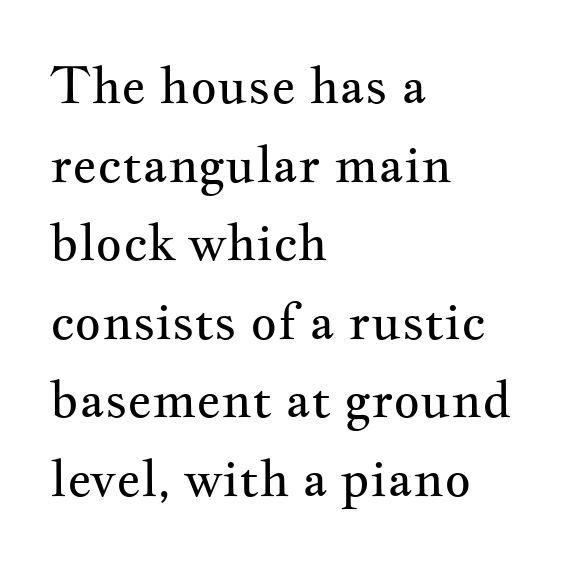
The image shows 51 px regular-weight, wide serif type, upright; set left-aligned, normal line spacing (1.54x), normal letter spacing, not underlined; medium stroke contrast and a small x-height.
